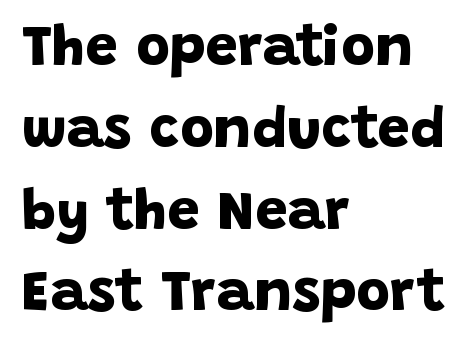
The area under the type is left untouched. In terms of letterspacing, this is plain default setting. This rendering employs a face without finishing strokes, i.e., a sans-serif. These lines sit exactly where default settings would place them. Compared with a centered layout, this one pins lines to the left instead. Thick stems and heavy bowls — unmistakably bold.
